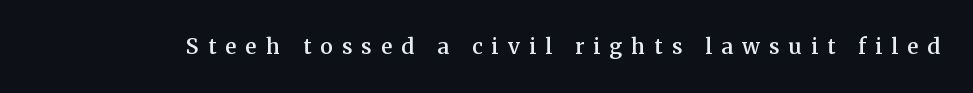
The zone under the glyphs is completely vacant. When letters stand straight like this, we call the style roman or upright. The face used here is a semibold: visibly heavier than regular, lighter than bold. You could only call the tracking loose — the letters float apart.
